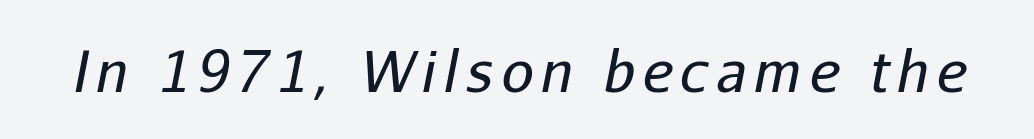
Q: Is the text bold? A: No.
Q: Is the text italic (slanted)? A: Yes, it leans right by about 11 degrees.
Q: Is the text underlined? A: No.
Q: Width (condensed, normal, or wide)? A: Normal.
Q: Stroke contrast? A: Low.
Q: x-height? A: Medium.
Q: Monospaced? A: No.
